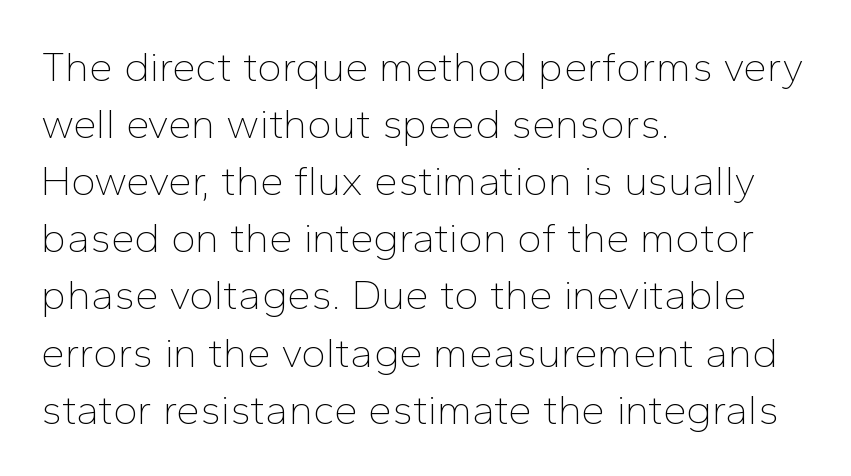
{"serif": "no", "italic": "no", "bold": "no", "weight": "thin", "width": "normal", "stroke_contrast": "low", "x_height": "medium", "monospaced": "no", "underline": "no", "align": "left", "line_spacing": "normal", "line_spacing_ratio": 1.36, "letter_spacing": "normal", "letter_spacing_em": 0.0, "glyph_px": 42}
